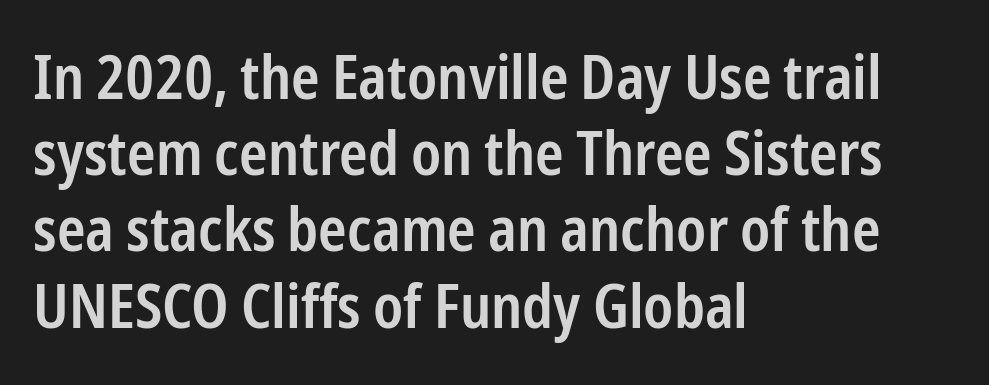
Q: Is the text bold? A: Semi-bold.
Q: Is the text italic (slanted)? A: No, it is upright.
Q: Is the typeface a serif or a sans-serif typeface? A: Sans-serif.
Q: Is the text underlined? A: No.
Q: How is the paragraph aligned? A: Left-aligned.
Q: Is the spacing between letters normal or unusually wide? A: Normal.
Q: Is the spacing between lines tight, normal or loose? A: Normal.
Q: Width (condensed, normal, or wide)? A: Condensed.
Q: Stroke contrast? A: Low.
Q: x-height? A: Medium.
Q: Monospaced? A: No.
